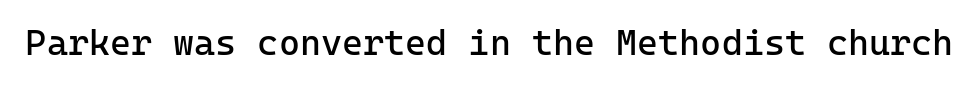
{"serif": "no", "italic": "no", "bold": "no", "weight": "regular", "width": "normal", "stroke_contrast": "low", "x_height": "medium", "underline": "no", "letter_spacing": "normal", "letter_spacing_em": 0.0, "glyph_px": 36}
